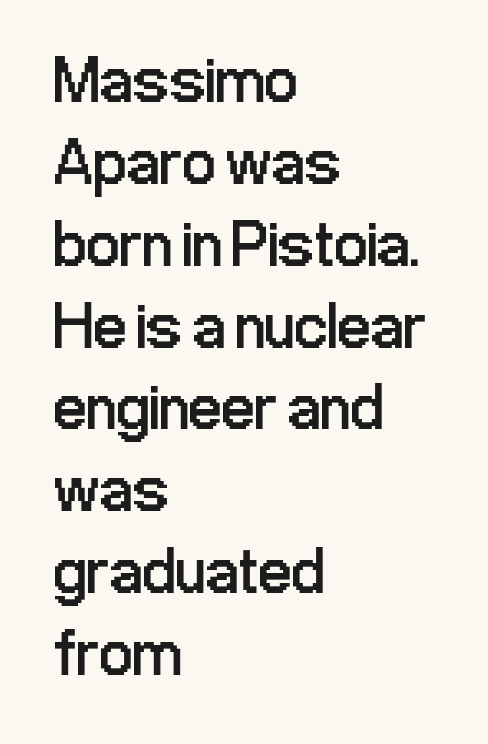
{"serif": "no", "italic": "no", "bold": "no", "weight": "regular", "width": "condensed", "stroke_contrast": "low", "x_height": "medium", "monospaced": "no", "underline": "no", "align": "left", "line_spacing_ratio": 1.24, "letter_spacing": "normal", "letter_spacing_em": 0.0, "glyph_px": 66}
